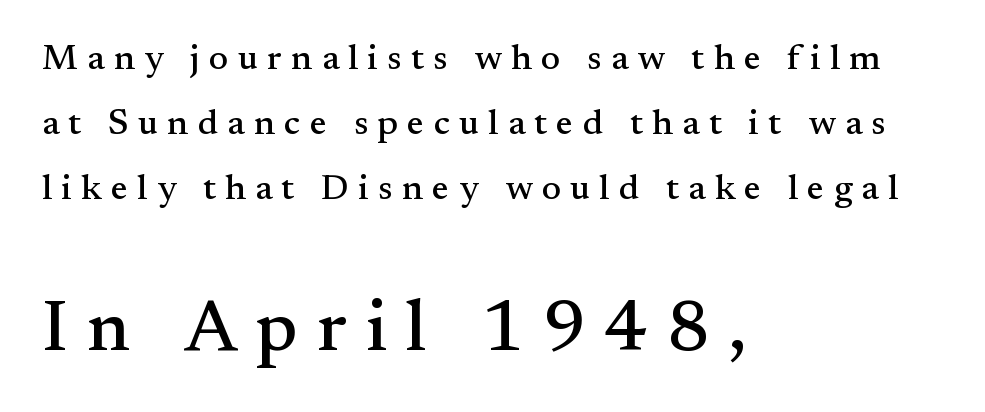
The letters carry serifs — small finishing strokes at the ends of their stems. Tall strokes in this sample are plumb rather than angled. Size contrast runs from small at the top to large at the bottom. In CSS terms this would be text-align: left. Only glyphs here, with clear space below each row. Compared with typical body copy, the letter spacing here is much looser.
